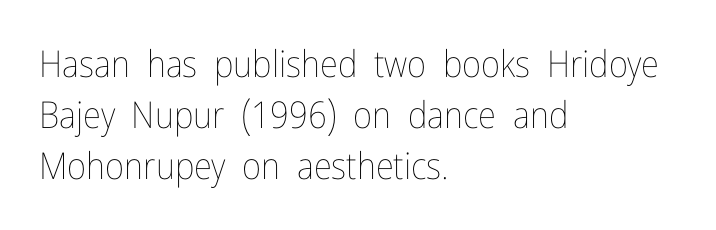
{"italic": "no", "bold": "no", "weight": "thin", "width": "condensed", "stroke_contrast": "low", "x_height": "medium", "monospaced": "no", "underline": "no", "align": "left", "line_spacing": "normal", "line_spacing_ratio": 1.38, "letter_spacing": "normal", "letter_spacing_em": 0.0, "glyph_px": 37}
